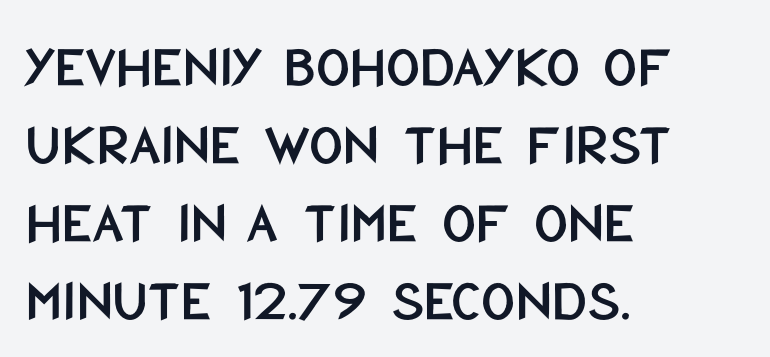
The image shows 59 px condensed sans-serif type, upright; set left-aligned, normal line spacing (1.32x), normal letter spacing, not underlined; low stroke contrast and a large x-height.
